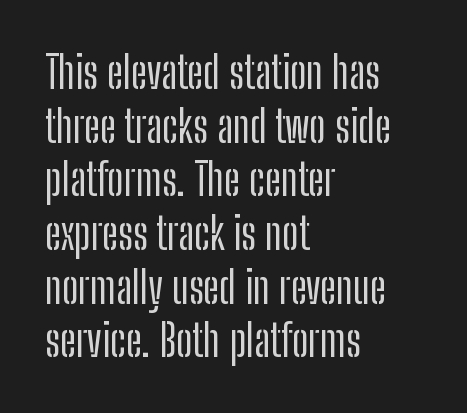
The image shows 44 px condensed sans-serif type, upright; set left-aligned, line spacing 1.22x, normal letter spacing, not underlined; low stroke contrast and a medium x-height.
